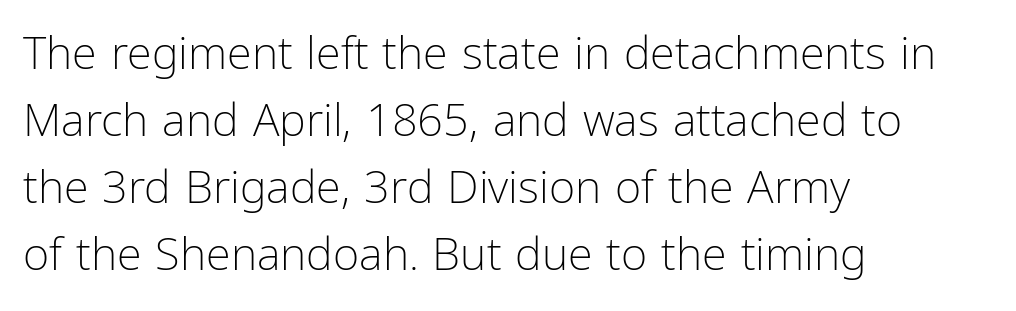
{"serif": "no", "italic": "no", "bold": "no", "weight": "light", "width": "condensed", "stroke_contrast": "low", "x_height": "medium", "monospaced": "no", "underline": "no", "align": "left", "line_spacing": "normal", "line_spacing_ratio": 1.49, "letter_spacing": "normal", "letter_spacing_em": 0.0, "glyph_px": 45}
